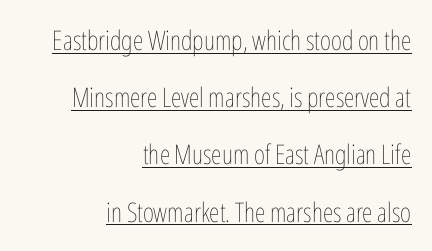
{"italic": "no", "bold": "no", "underline": "yes", "align": "right", "line_spacing": "loose", "line_spacing_ratio": 2.12, "letter_spacing": "normal", "letter_spacing_em": 0.0, "glyph_px": 27}
